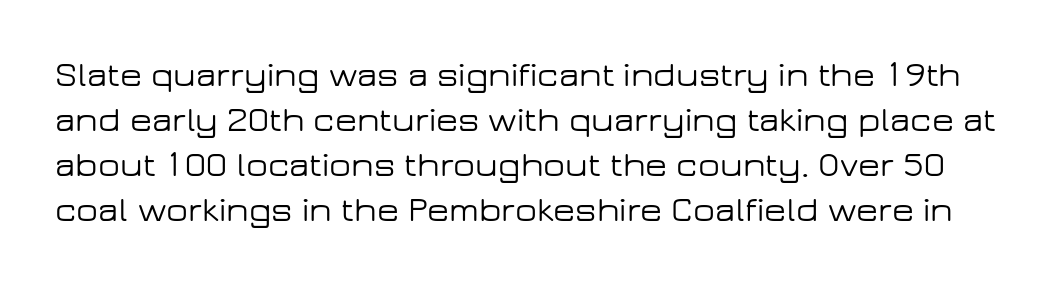
Spacing verdict: proportional, widths tailored to each character. Nope, no serifs anywhere on these letters. Each new line begins a customary step beneath the previous one. This sample uses an upright cut, with every glyph sitting square on the baseline. Glance below the letters and you will spot only blank space. Words appear dense and cohesive because spacing is normal.
